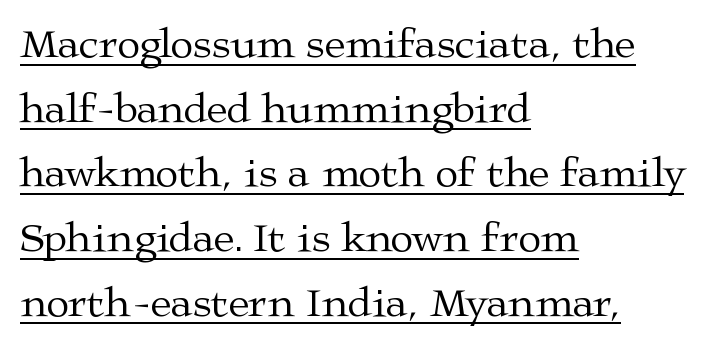
Vertically, the passage feels balanced, rows spaced as you'd expect. This reads as an unemphasized weight, regular at the heaviest. Looks like regular typesetting: each glyph gets only the width it needs. Underlining? Definitely there.
